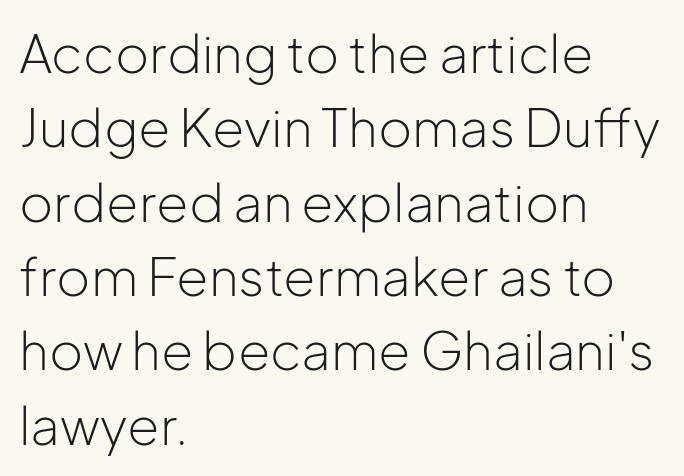
{"serif": "no", "italic": "no", "bold": "no", "weight": "light", "width": "normal", "stroke_contrast": "low", "x_height": "medium", "monospaced": "no", "underline": "no", "align": "left", "line_spacing": "normal", "line_spacing_ratio": 1.43, "letter_spacing": "normal", "letter_spacing_em": 0.0, "glyph_px": 52}
